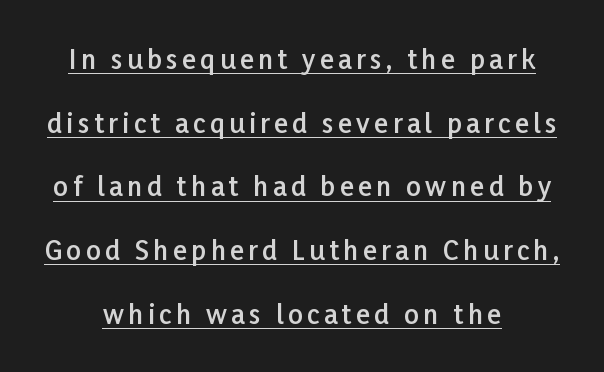
{"italic": "no", "bold": "semi", "underline": "yes", "align": "center", "line_spacing": "loose", "line_spacing_ratio": 2.45, "glyph_px": 26}
